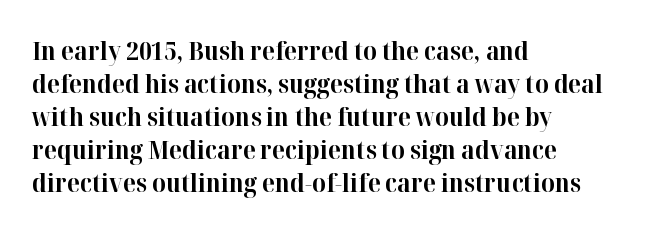
Q: Is the text bold? A: Yes.
Q: Is the text italic (slanted)? A: No, it is upright.
Q: Is the text underlined? A: No.
Q: How is the paragraph aligned? A: Left-aligned.
Q: Is the spacing between letters normal or unusually wide? A: Normal.
Q: Is the spacing between lines tight, normal or loose? A: Normal.
